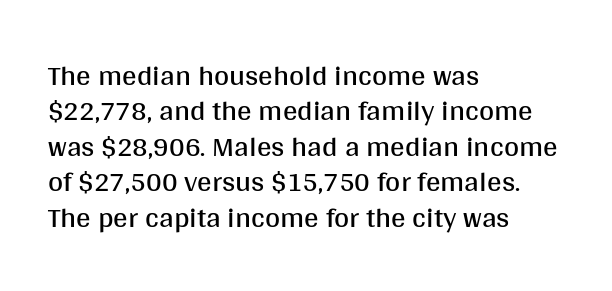
{"serif": "no", "italic": "no", "bold": "no", "weight": "regular", "width": "normal", "stroke_contrast": "medium", "x_height": "large", "monospaced": "no", "underline": "no", "align": "left", "line_spacing_ratio": 1.22, "letter_spacing": "normal", "letter_spacing_em": 0.0, "glyph_px": 29}
